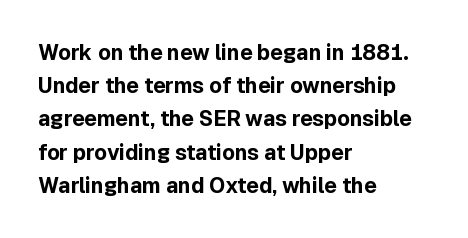
The image shows 21 px bold type, upright; set left-aligned, normal line spacing (1.58x), normal letter spacing, not underlined.
